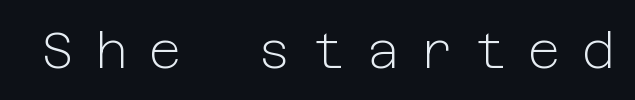
{"serif": "no", "italic": "no", "bold": "no", "weight": "light", "width": "normal", "stroke_contrast": "low", "x_height": "medium", "underline": "no", "letter_spacing": "wide", "letter_spacing_em": 0.41, "glyph_px": 51}
